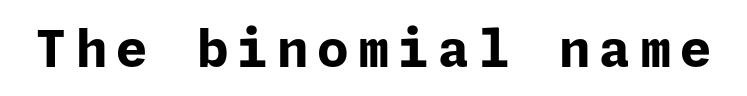
The baseline area is clear. As a designer I'd log this as weight 700, bold. Unlike italic type, these characters show no tilt at all. These lines are composed in type without serifs.
